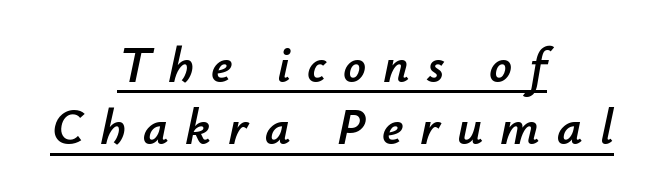
The image shows 50 px text type, italic (leaning right); set centered, normal line spacing (1.25x), unusually wide letter spacing (+0.34 em), underlined; low stroke contrast and a small x-height.
